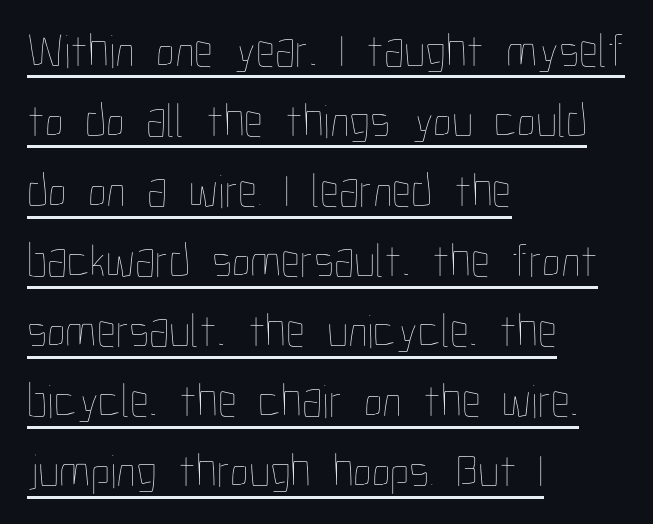
The image shows 48 px thin, condensed type, upright; set left-aligned, normal line spacing (1.46x), normal letter spacing, underlined; low stroke contrast and a medium x-height.
